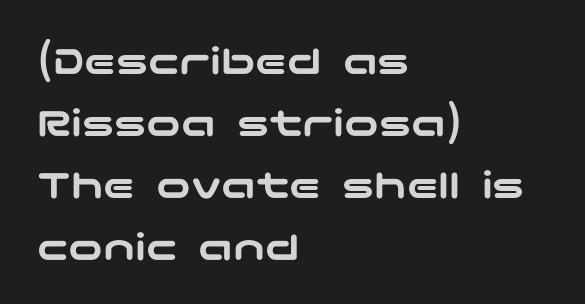
The image shows 43 px wide sans-serif type, upright; set left-aligned, normal line spacing (1.44x), normal letter spacing, not underlined; low stroke contrast and a medium x-height.
